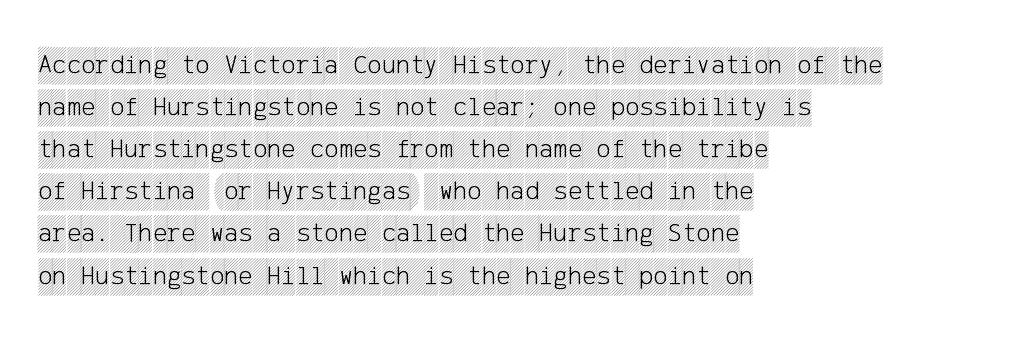
Q: Is the text italic (slanted)? A: No, it is upright.
Q: Is the text underlined? A: No.
Q: How is the paragraph aligned? A: Left-aligned.
Q: Is the spacing between letters normal or unusually wide? A: Normal.
Q: Is the spacing between lines tight, normal or loose? A: Normal.
